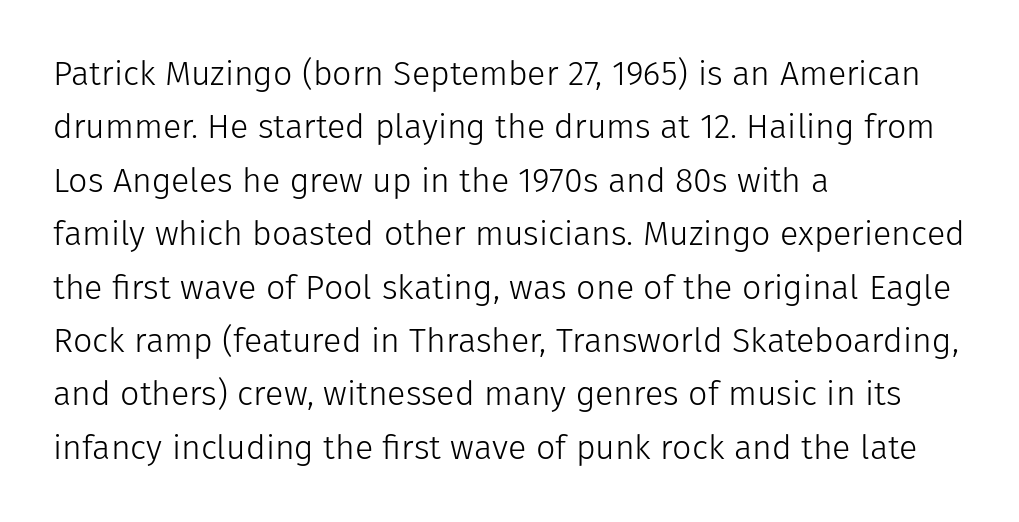
{"serif": "no", "italic": "no", "bold": "no", "weight": "light", "width": "normal", "stroke_contrast": "low", "x_height": "medium", "monospaced": "no", "underline": "no", "align": "left", "line_spacing": "normal", "line_spacing_ratio": 1.57, "letter_spacing": "normal", "letter_spacing_em": 0.0, "glyph_px": 34}
